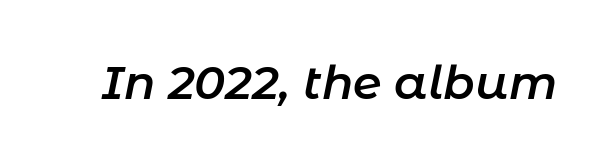
Weight: semibold (demi). When letters slant like this, we call the style italic. You could not count columns in this text — the font is proportionally spaced. Short note: letters normally spaced. Each row of text sits above clean, open space.
